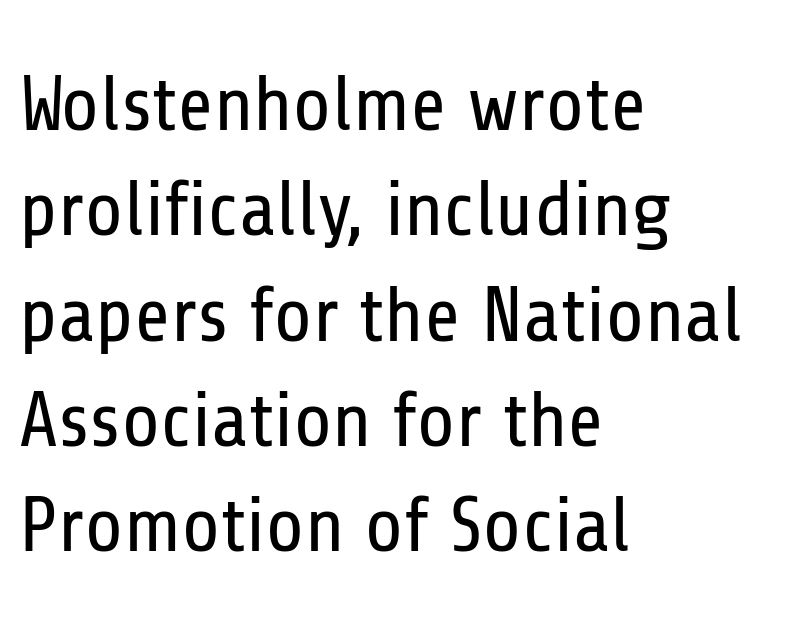
Q: Is the text bold? A: No.
Q: Is the text italic (slanted)? A: No, it is upright.
Q: Is the typeface a serif or a sans-serif typeface? A: Sans-serif.
Q: Is the text underlined? A: No.
Q: How is the paragraph aligned? A: Left-aligned.
Q: Is the spacing between letters normal or unusually wide? A: Normal.
Q: Is the spacing between lines tight, normal or loose? A: Normal.
Q: Width (condensed, normal, or wide)? A: Condensed.
Q: Stroke contrast? A: Low.
Q: x-height? A: Medium.
Q: Monospaced? A: No.
